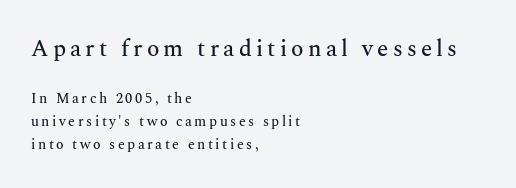
The image shows 23 px text type, upright; set left-aligned, normal line spacing (1.66x), not underlined; the first (top) block is 1.64x larger.
